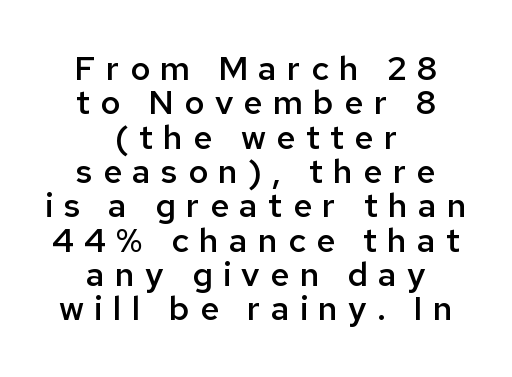
The image shows 34 px semibold sans-serif type, upright; set centered, tight line spacing (1.01x), unusually wide letter spacing (+0.3 em), not underlined; low stroke contrast and a medium x-height.
